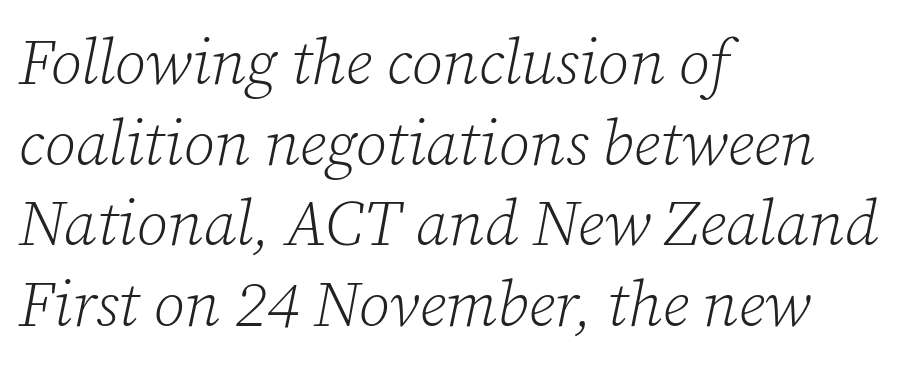
Q: Is the text bold? A: No.
Q: Is the text italic (slanted)? A: Yes, it leans right by about 12 degrees.
Q: Is the typeface a serif or a sans-serif typeface? A: Serif.
Q: Is the text underlined? A: No.
Q: How is the paragraph aligned? A: Left-aligned.
Q: Is the spacing between letters normal or unusually wide? A: Normal.
Q: Is the spacing between lines tight, normal or loose? A: Normal.
Q: Width (condensed, normal, or wide)? A: Normal.
Q: Stroke contrast? A: Low.
Q: x-height? A: Medium.
Q: Monospaced? A: No.
